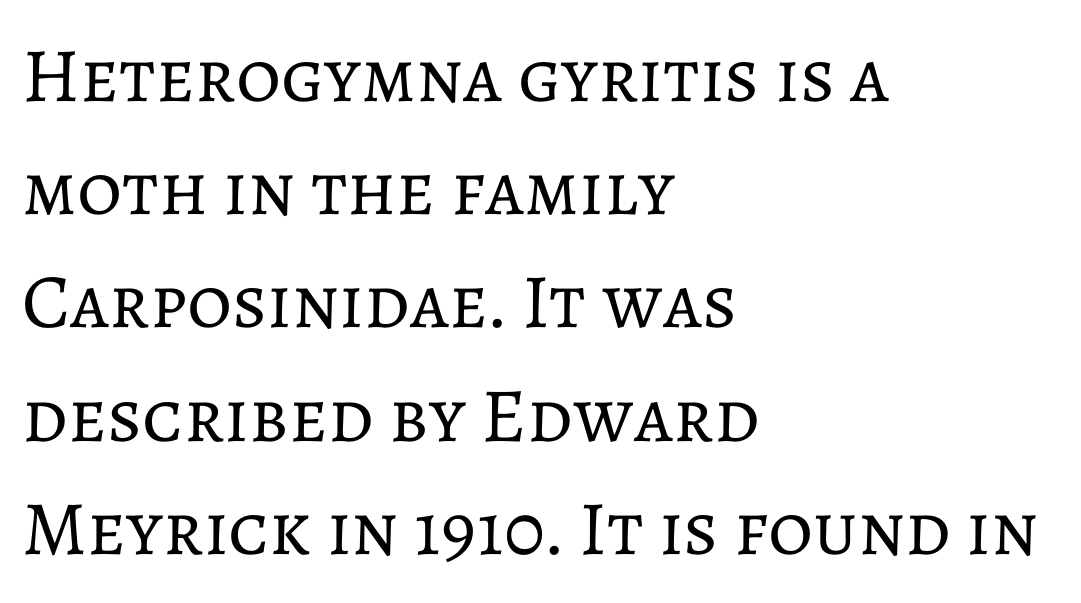
The image shows 77 px regular-weight type, upright; set left-aligned, normal line spacing (1.47x), normal letter spacing, not underlined; low stroke contrast and a medium x-height.
